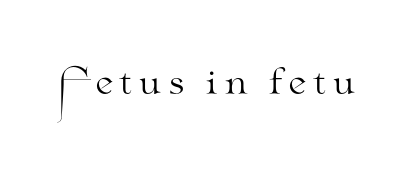
Q: Is the text bold? A: No.
Q: Is the text italic (slanted)? A: No, it is upright.
Q: Is the typeface a serif or a sans-serif typeface? A: Serif.
Q: Is the text underlined? A: No.
Q: Width (condensed, normal, or wide)? A: Wide.
Q: Stroke contrast? A: Medium.
Q: x-height? A: Small.
Q: Monospaced? A: No.
